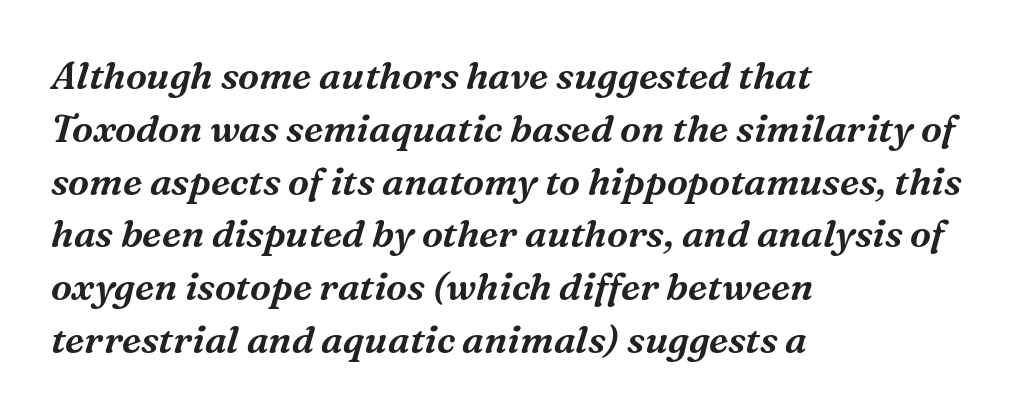
One-word summary of the alignment: left. Underline: absent. Each word holds together tightly as a unit, with standard inter-letter gaps. Character widths vary here, with narrow letters taking less room than wide ones.
